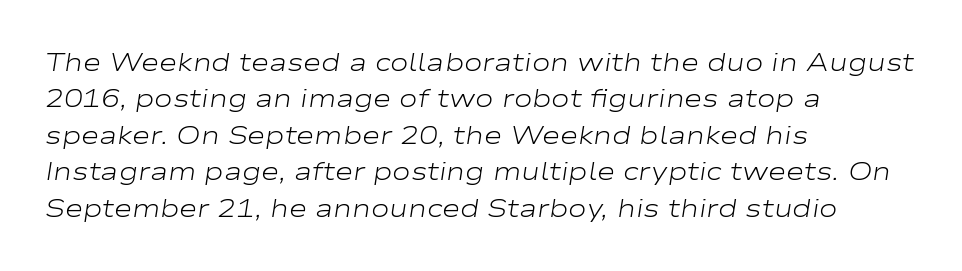
Counters stay open thanks to moderate or lighter strokes. Compared with typical paragraphs, the rows here are spaced about the same. The text carries the slant typical of an italic or oblique font. The specimen omits any rule beneath the text block's lines. The setting favours the left margin, as ordinary paragraphs usually do.
